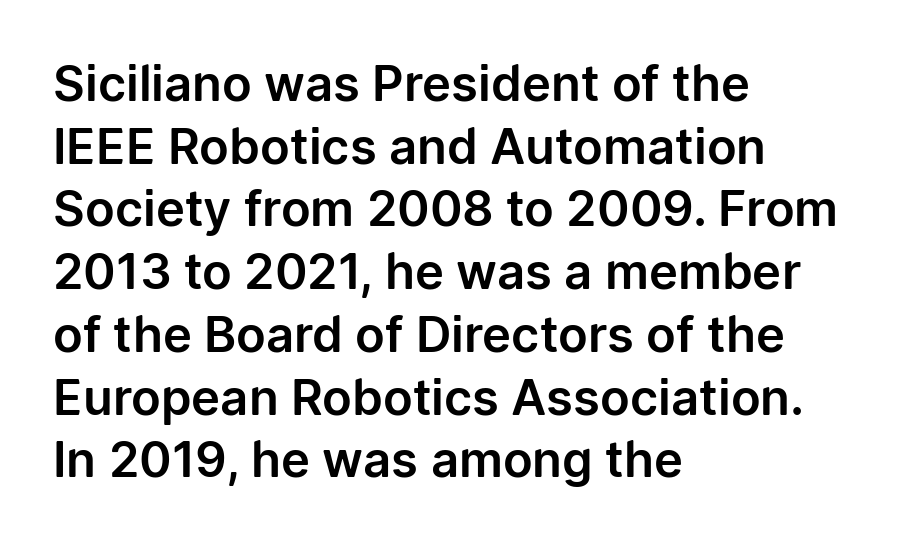
Q: Is the text italic (slanted)? A: No, it is upright.
Q: Is the typeface a serif or a sans-serif typeface? A: Sans-serif.
Q: Is the text underlined? A: No.
Q: How is the paragraph aligned? A: Left-aligned.
Q: Is the spacing between letters normal or unusually wide? A: Normal.
Q: Is the spacing between lines tight, normal or loose? A: Normal.
Q: Width (condensed, normal, or wide)? A: Normal.
Q: Stroke contrast? A: Low.
Q: x-height? A: Medium.
Q: Monospaced? A: No.
